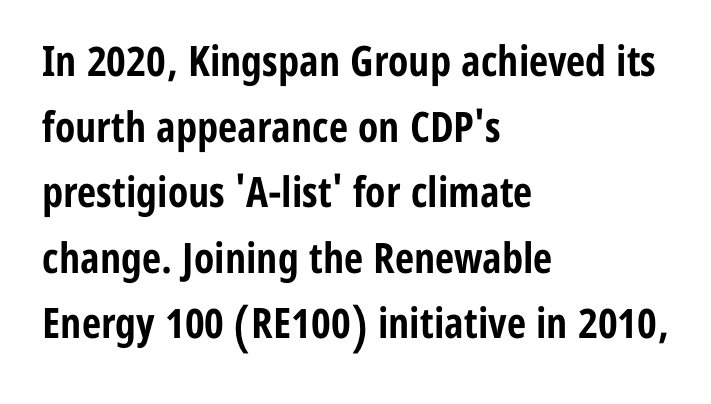
Notice how the passage keeps a crisp vertical edge on the left only. Each glyph is drawn with heavy, bold strokes. Check under the words: just untouched page. No feet cap the strokes, marking this as sans-serif type. Does the lettering tilt? It doesn't — this is upright. The gaps between neighbouring characters are ordinary and unremarkable.
